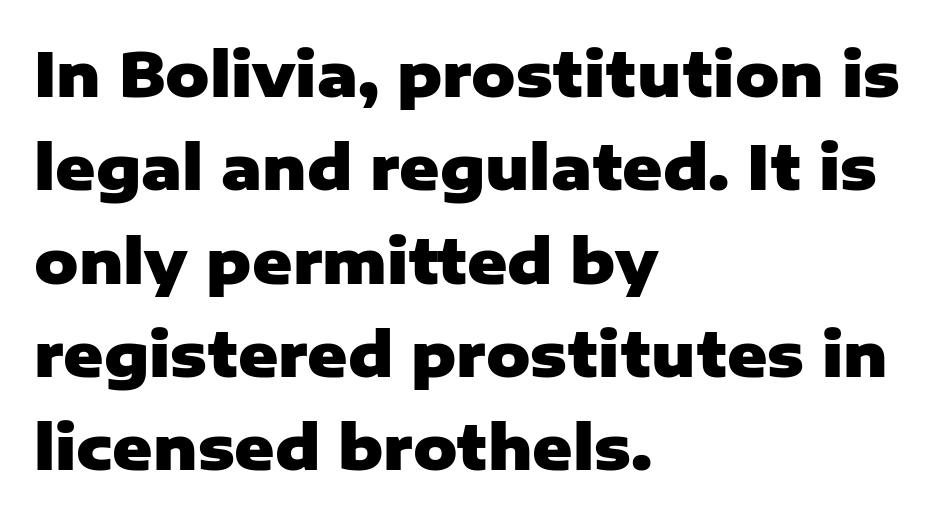
{"serif": "no", "italic": "no", "bold": "yes", "weight": "heavy", "width": "normal", "stroke_contrast": "low", "x_height": "medium", "monospaced": "no", "underline": "no", "align": "left", "line_spacing": "normal", "line_spacing_ratio": 1.53, "letter_spacing": "normal", "letter_spacing_em": 0.0, "glyph_px": 61}
